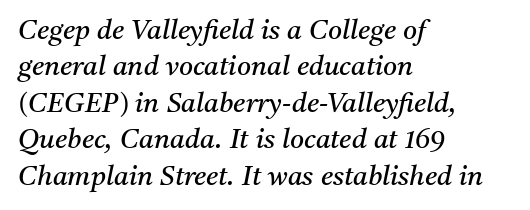
{"italic": "yes", "lean": "right", "slant_degrees": 11, "bold": "no", "underline": "no", "align": "left", "line_spacing": "normal", "line_spacing_ratio": 1.35, "letter_spacing": "normal", "letter_spacing_em": 0.0, "glyph_px": 27}
